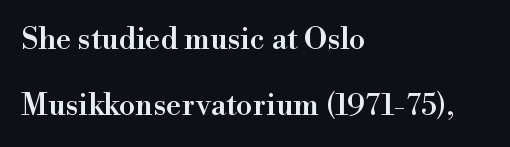
Q: Is the text italic (slanted)? A: No, it is upright.
Q: Is the typeface a serif or a sans-serif typeface? A: Serif.
Q: Is the text underlined? A: No.
Q: How is the paragraph aligned? A: Left-aligned.
Q: Is the spacing between letters normal or unusually wide? A: Normal.
Q: Is the spacing between lines tight, normal or loose? A: Loose.
Q: Width (condensed, normal, or wide)? A: Normal.
Q: Stroke contrast? A: High.
Q: x-height? A: Small.
Q: Monospaced? A: No.
